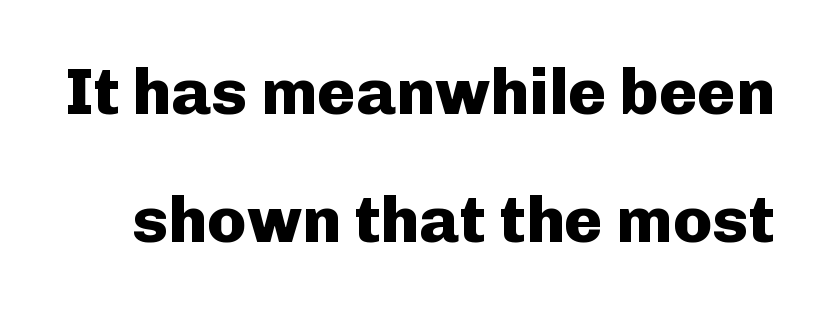
The vertical gap from one line to the next is large. Every letter is thick-stroked: bold, no question. Unmarked baselines from the first word to the last. Short note: letters normally spaced. Letterform terminals end flat and unadorned throughout the passage.
